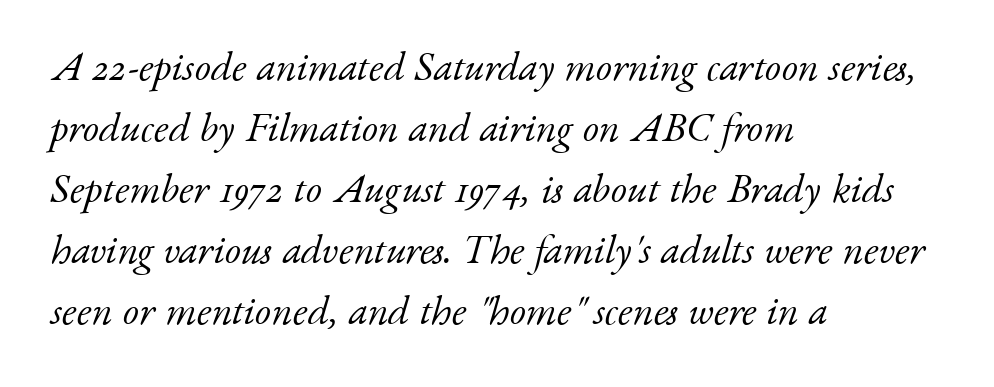
Q: Is the text bold? A: No.
Q: Is the text italic (slanted)? A: Yes, it leans right by about 17 degrees.
Q: Is the typeface a serif or a sans-serif typeface? A: Serif.
Q: Is the text underlined? A: No.
Q: How is the paragraph aligned? A: Left-aligned.
Q: Is the spacing between letters normal or unusually wide? A: Normal.
Q: Is the spacing between lines tight, normal or loose? A: Normal.
Q: Width (condensed, normal, or wide)? A: Normal.
Q: Stroke contrast? A: Low.
Q: x-height? A: Small.
Q: Monospaced? A: No.
